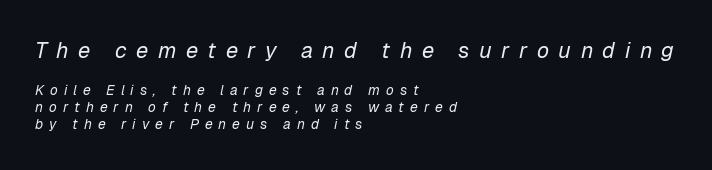
Q: Is the text bold? A: No.
Q: Is the text italic (slanted)? A: Yes, it leans right by about 12 degrees.
Q: Is the text underlined? A: No.
Q: How is the paragraph aligned? A: Left-aligned.
Q: Is the spacing between letters normal or unusually wide? A: Unusually wide.
Q: Which block of text is set in a larger size, the first (top) or the second (bottom)? A: The first (top) one.
